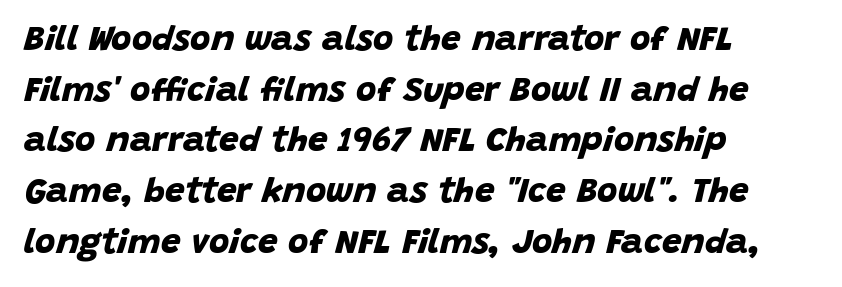
Q: Is the text bold? A: Yes.
Q: Is the typeface a serif or a sans-serif typeface? A: Sans-serif.
Q: Is the text underlined? A: No.
Q: How is the paragraph aligned? A: Left-aligned.
Q: Is the spacing between letters normal or unusually wide? A: Normal.
Q: Is the spacing between lines tight, normal or loose? A: Normal.
Q: Width (condensed, normal, or wide)? A: Normal.
Q: Stroke contrast? A: Low.
Q: x-height? A: Large.
Q: Monospaced? A: No.
